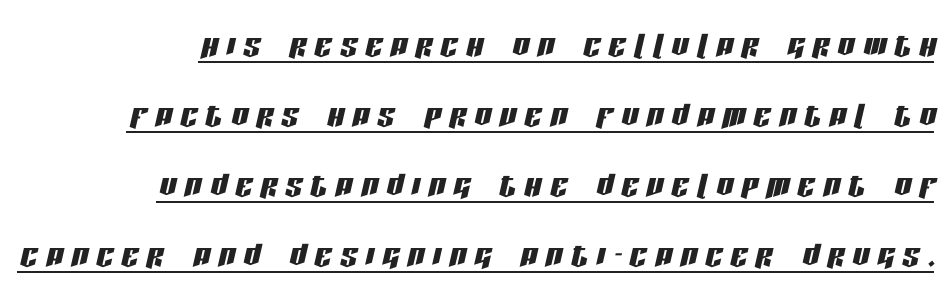
{"italic": "yes", "lean": "right", "slant_degrees": 13, "width": "condensed", "stroke_contrast": "low", "x_height": "large", "monospaced": "no", "underline": "yes", "align": "right", "line_spacing": "normal", "line_spacing_ratio": 1.67, "letter_spacing": "wide", "letter_spacing_em": 0.2, "glyph_px": 42}
